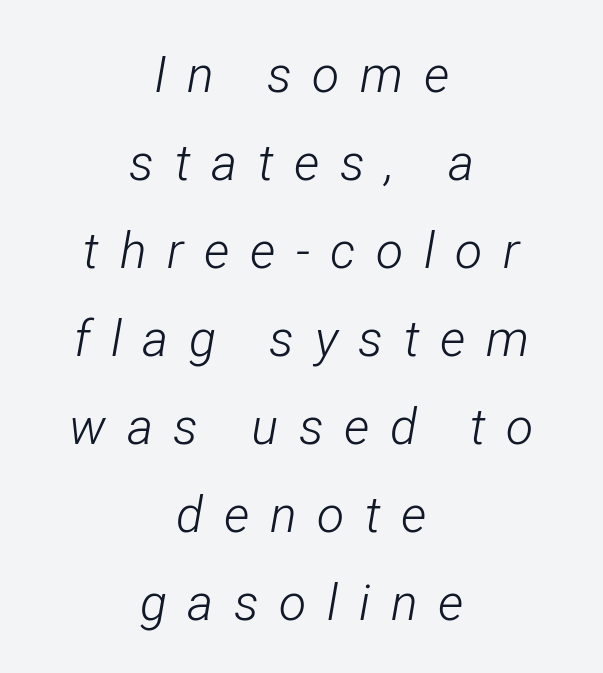
Q: Is the text bold? A: No.
Q: Is the text italic (slanted)? A: Yes, it leans right by about 12 degrees.
Q: Is the text underlined? A: No.
Q: How is the paragraph aligned? A: Centered.
Q: Is the spacing between letters normal or unusually wide? A: Unusually wide.
Q: Width (condensed, normal, or wide)? A: Condensed.
Q: Stroke contrast? A: Low.
Q: x-height? A: Medium.
Q: Monospaced? A: No.
